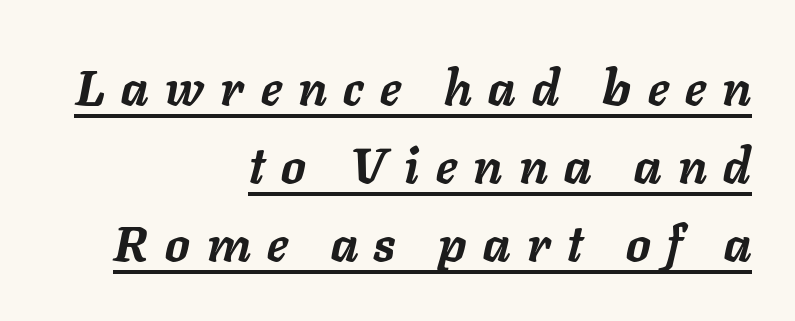
{"italic": "yes", "lean": "right", "slant_degrees": 11, "bold": "yes", "weight": "semibold", "width": "normal", "stroke_contrast": "low", "x_height": "medium", "monospaced": "no", "underline": "yes", "align": "right", "line_spacing": "normal", "line_spacing_ratio": 1.59, "letter_spacing": "wide", "letter_spacing_em": 0.34, "glyph_px": 49}
